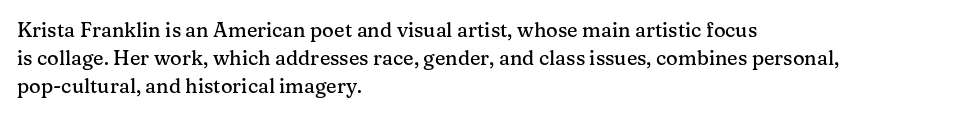
{"italic": "no", "underline": "no", "align": "left", "line_spacing": "normal", "line_spacing_ratio": 1.39, "letter_spacing": "normal", "letter_spacing_em": 0.0, "glyph_px": 20}
